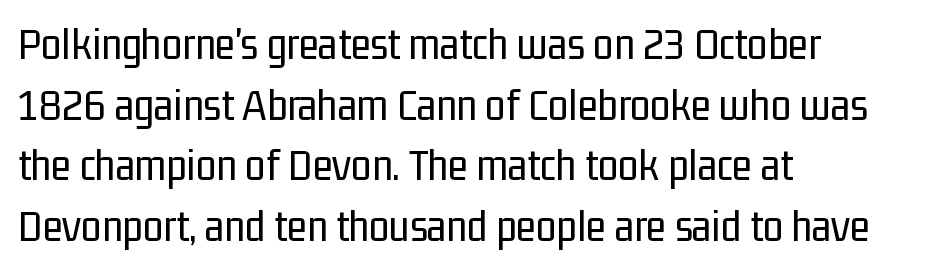
Do the characters align in a grid? No, the font is proportional. Quick note: not italic, upright. Vertical spacing — default. Stroke thickness stays within the range of a standard reading face or lighter.
